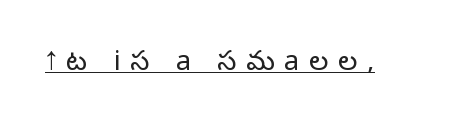
{"italic": "no", "bold": "no", "underline": "yes", "letter_spacing": "wide", "letter_spacing_em": 0.36, "glyph_px": 27}
